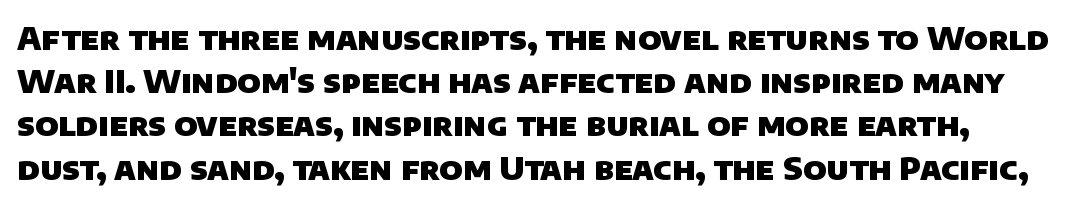
{"serif": "no", "bold": "yes", "weight": "heavy", "width": "normal", "stroke_contrast": "low", "x_height": "large", "monospaced": "no", "underline": "no", "line_spacing": "normal", "line_spacing_ratio": 1.35, "letter_spacing": "normal", "letter_spacing_em": 0.0, "glyph_px": 32}
